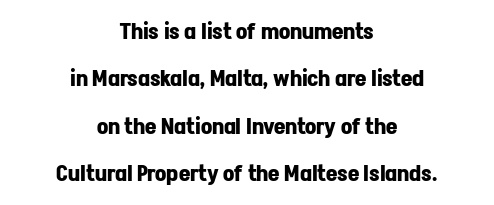
Horizontal bands of white between lines are thick stripes. The passage shown is emphatically bold. Centered paragraph, ragged on both sides. Do the letters lean? They stand straight. The glyphs are unaccompanied by any horizontal stroke below them.
